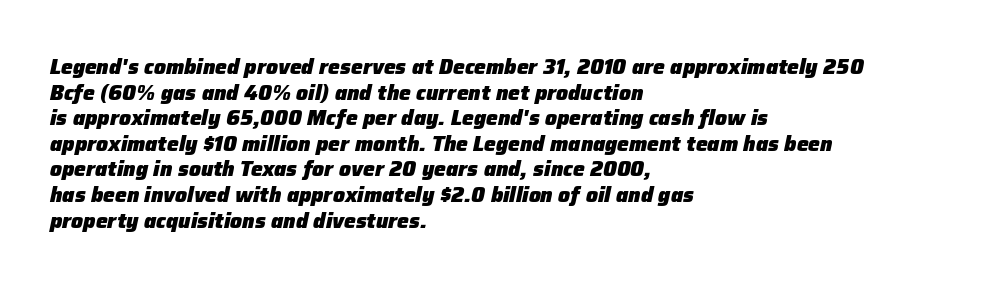
The image shows 21 px bold type, italic (leaning right); set left-aligned, line spacing 1.22x, normal letter spacing, not underlined.
